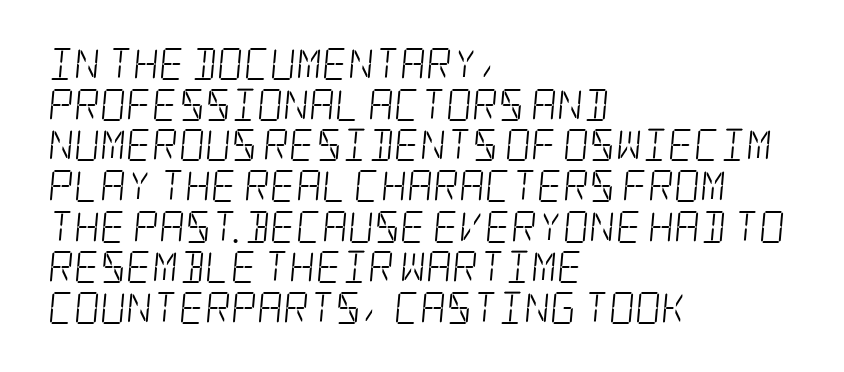
The image shows 32 px light, condensed serif type; set left-aligned, normal line spacing (1.27x), normal letter spacing, not underlined; low stroke contrast and a large x-height.
